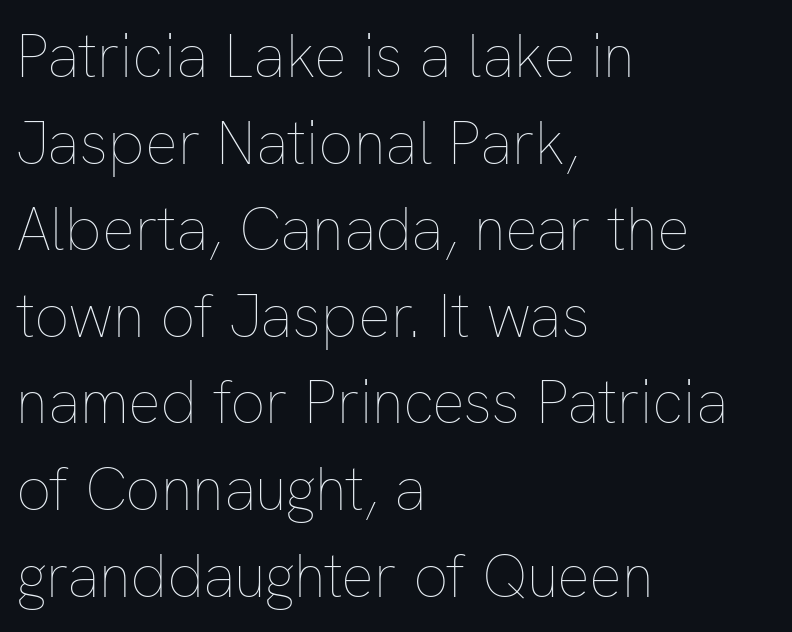
Ordinary non-slanted type is in use. This rendering leaves character spacing at its baseline value. Stems here are at most as thick as an everyday book face. You could not count columns in this text — the font is proportionally spaced. The lines in this sample share a left origin and differ only in where they stop.
